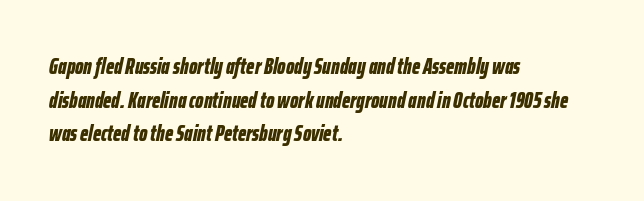
{"italic": "yes", "lean": "right", "slant_degrees": 12, "bold": "yes", "underline": "no", "align": "left", "line_spacing": "normal", "line_spacing_ratio": 1.53, "letter_spacing": "normal", "letter_spacing_em": 0.0, "glyph_px": 22}
